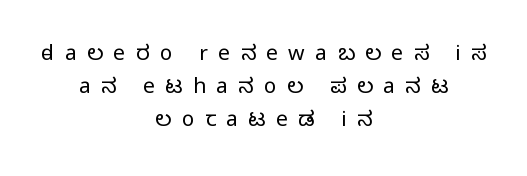
Q: Is the text italic (slanted)? A: No, it is upright.
Q: Is the text underlined? A: No.
Q: How is the paragraph aligned? A: Centered.
Q: Is the spacing between letters normal or unusually wide? A: Unusually wide.
Q: Is the spacing between lines tight, normal or loose? A: Normal.
